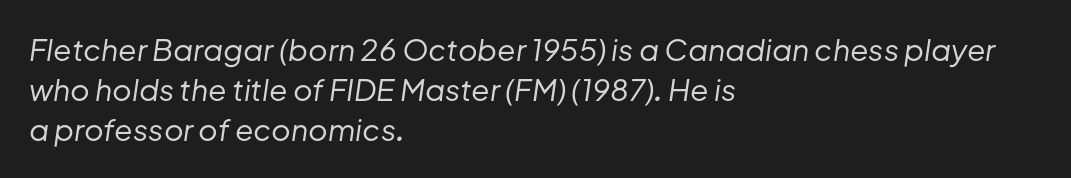
Q: Is the text bold? A: No.
Q: Is the text italic (slanted)? A: Yes, it leans right by about 8 degrees.
Q: Is the text underlined? A: No.
Q: How is the paragraph aligned? A: Left-aligned.
Q: Is the spacing between letters normal or unusually wide? A: Normal.
Q: Is the spacing between lines tight, normal or loose? A: Normal.
Q: Width (condensed, normal, or wide)? A: Normal.
Q: Stroke contrast? A: Low.
Q: x-height? A: Medium.
Q: Monospaced? A: No.
